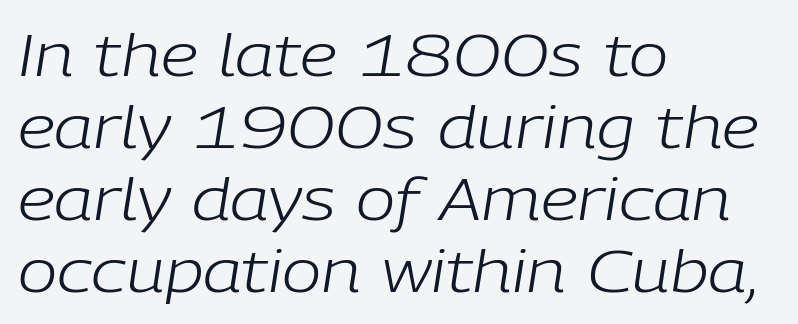
The image shows 59 px light type, italic (leaning right); set left-aligned, line spacing 1.22x, normal letter spacing, not underlined; low stroke contrast and a medium x-height.
